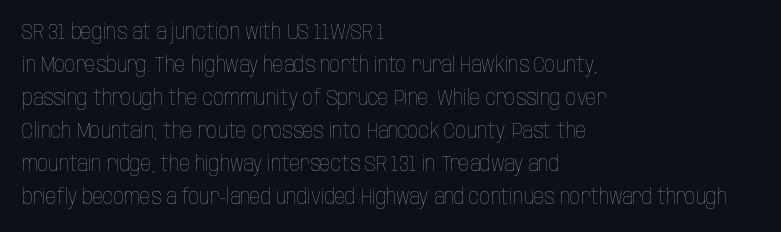
No italicization has been applied; the sample stays upright. This rendering features lettering with no underline. Summary of weight: not heavy and not bold. The typesetter chose a ragged-right arrangement here. The vertical gap from one line to the next is medium.
